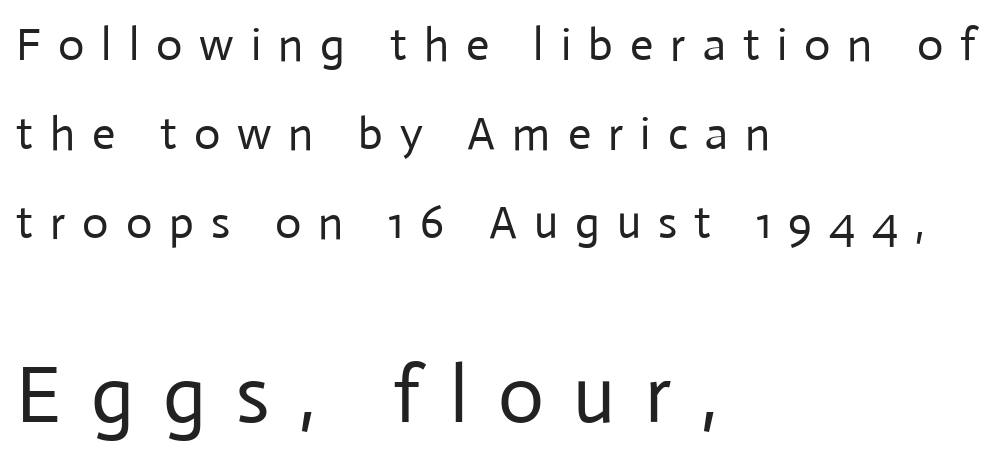
The image shows 80 px regular-weight sans-serif type, upright; set left-aligned, loose line spacing (1.93x), unusually wide letter spacing (+0.37 em), not underlined; the second (bottom) block is 1.74x larger; low stroke contrast and a medium x-height.
